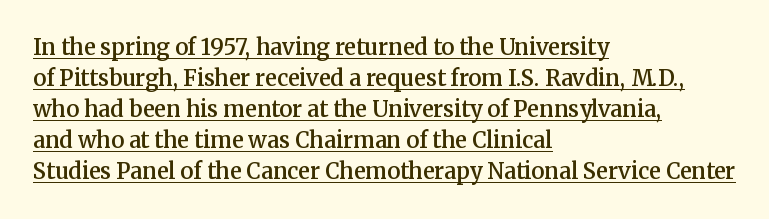
Q: Is the text bold? A: Semi-bold.
Q: Is the text italic (slanted)? A: No, it is upright.
Q: Is the text underlined? A: Yes.
Q: How is the paragraph aligned? A: Left-aligned.
Q: Is the spacing between letters normal or unusually wide? A: Normal.
Q: Is the spacing between lines tight, normal or loose? A: Normal.
